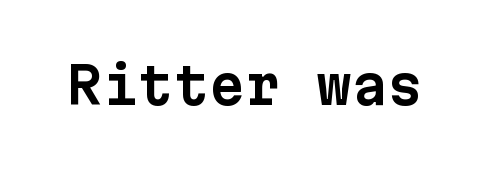
Q: Is the text italic (slanted)? A: No, it is upright.
Q: Is the typeface a serif or a sans-serif typeface? A: Sans-serif.
Q: Is the text underlined? A: No.
Q: Is the spacing between letters normal or unusually wide? A: Normal.
Q: Width (condensed, normal, or wide)? A: Normal.
Q: Stroke contrast? A: Low.
Q: x-height? A: Medium.
Q: Monospaced? A: Yes.
